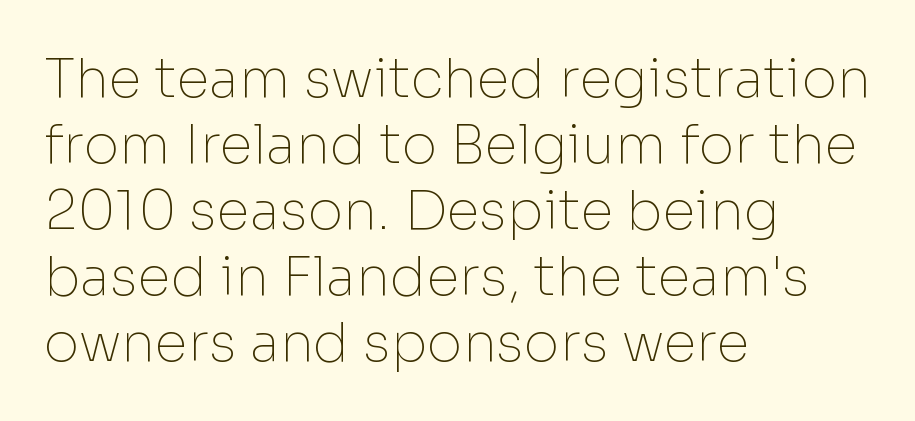
Q: Is the text bold? A: No.
Q: Is the text italic (slanted)? A: No, it is upright.
Q: Is the typeface a serif or a sans-serif typeface? A: Sans-serif.
Q: Is the text underlined? A: No.
Q: How is the paragraph aligned? A: Left-aligned.
Q: Is the spacing between letters normal or unusually wide? A: Normal.
Q: Width (condensed, normal, or wide)? A: Normal.
Q: Stroke contrast? A: Low.
Q: x-height? A: Medium.
Q: Monospaced? A: No.
